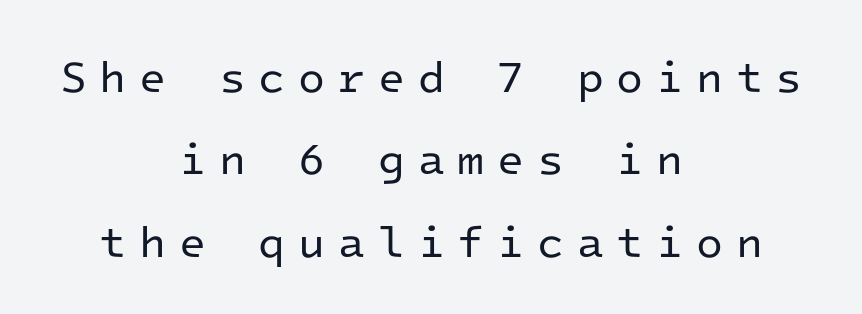
{"serif": "no", "italic": "no", "bold": "no", "weight": "regular", "width": "normal", "stroke_contrast": "low", "x_height": "medium", "monospaced": "yes", "underline": "no", "align": "center", "line_spacing_ratio": 1.87, "letter_spacing": "wide", "letter_spacing_em": 0.29, "glyph_px": 44}
